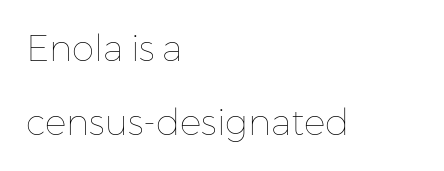
Q: Is the text bold? A: No.
Q: Is the text italic (slanted)? A: No, it is upright.
Q: Is the text underlined? A: No.
Q: How is the paragraph aligned? A: Left-aligned.
Q: Is the spacing between letters normal or unusually wide? A: Normal.
Q: Is the spacing between lines tight, normal or loose? A: Loose.
Q: Width (condensed, normal, or wide)? A: Normal.
Q: Stroke contrast? A: Low.
Q: x-height? A: Medium.
Q: Monospaced? A: No.
